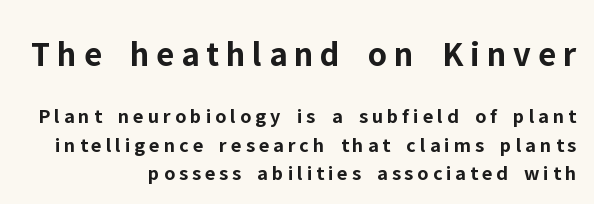
The image shows 36 px bold sans-serif type, upright; set right-aligned, normal line spacing (1.35x), not underlined; the first (top) block is 1.71x larger; low stroke contrast and a medium x-height.
